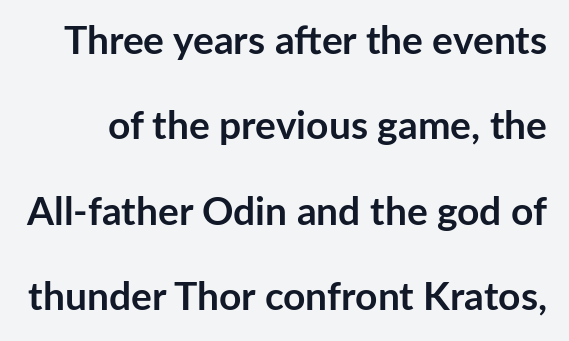
{"serif": "no", "italic": "no", "bold": "yes", "weight": "semibold", "width": "normal", "stroke_contrast": "low", "x_height": "medium", "monospaced": "no", "underline": "no", "line_spacing": "loose", "line_spacing_ratio": 2.19, "letter_spacing": "normal", "letter_spacing_em": 0.0, "glyph_px": 39}
